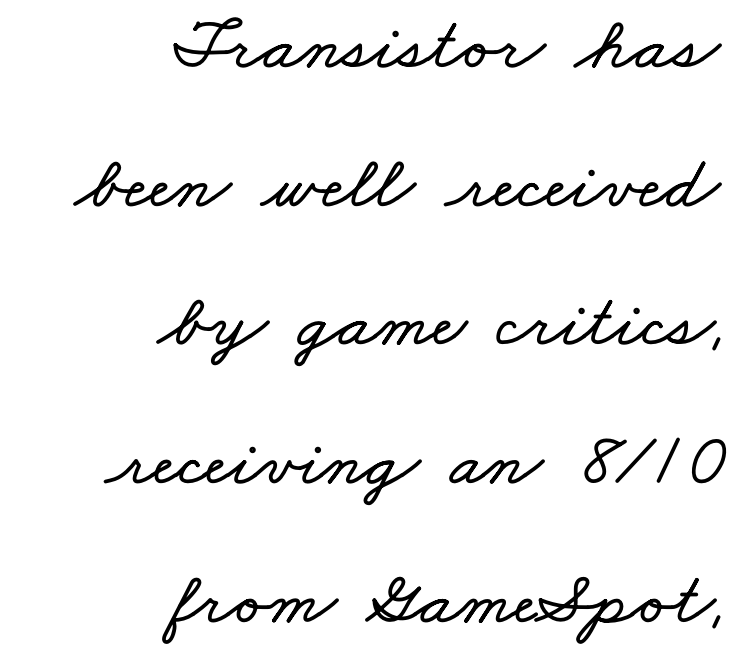
The text block is weighted toward the right margin, trailing off unevenly leftward. Type without underlining. The type is set solid horizontally, with unmodified tracking. Looks like regular typesetting: each glyph gets only the width it needs.
